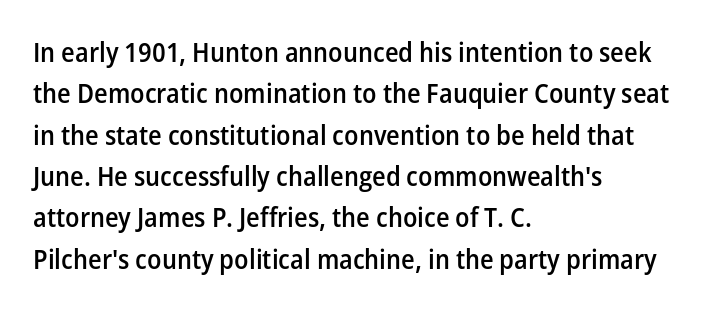
Q: Is the text bold? A: Semi-bold.
Q: Is the text italic (slanted)? A: No, it is upright.
Q: Is the text underlined? A: No.
Q: How is the paragraph aligned? A: Left-aligned.
Q: Is the spacing between letters normal or unusually wide? A: Normal.
Q: Is the spacing between lines tight, normal or loose? A: Normal.
